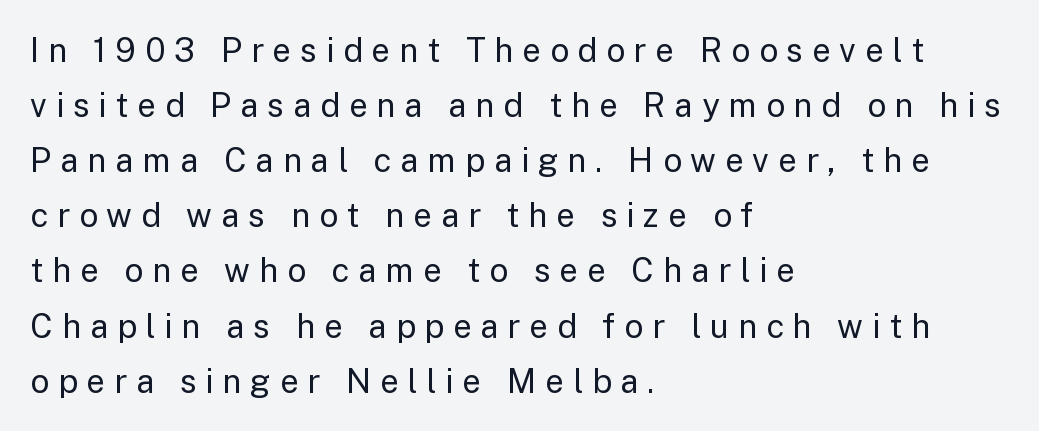
No feet cap the strokes, marking this as sans-serif type. The weight would be labelled regular, book, light, or lighter still. The baseline area is clear. Reading down the column, the eye jumps a familiar distance to each next line. Varying glyph widths throughout — classic text-font behaviour. What stands out about the letter spacing? Its width — letters are far apart.
